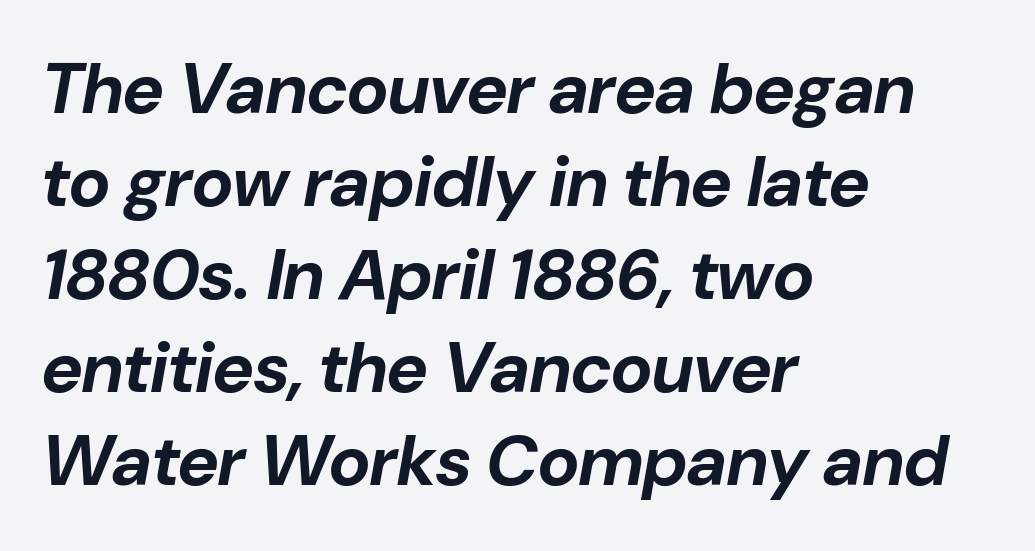
{"italic": "yes", "lean": "right", "slant_degrees": 10, "bold": "yes", "weight": "bold", "width": "normal", "stroke_contrast": "low", "x_height": "medium", "monospaced": "no", "underline": "no", "align": "left", "line_spacing": "normal", "line_spacing_ratio": 1.31, "letter_spacing": "normal", "letter_spacing_em": 0.0, "glyph_px": 71}
